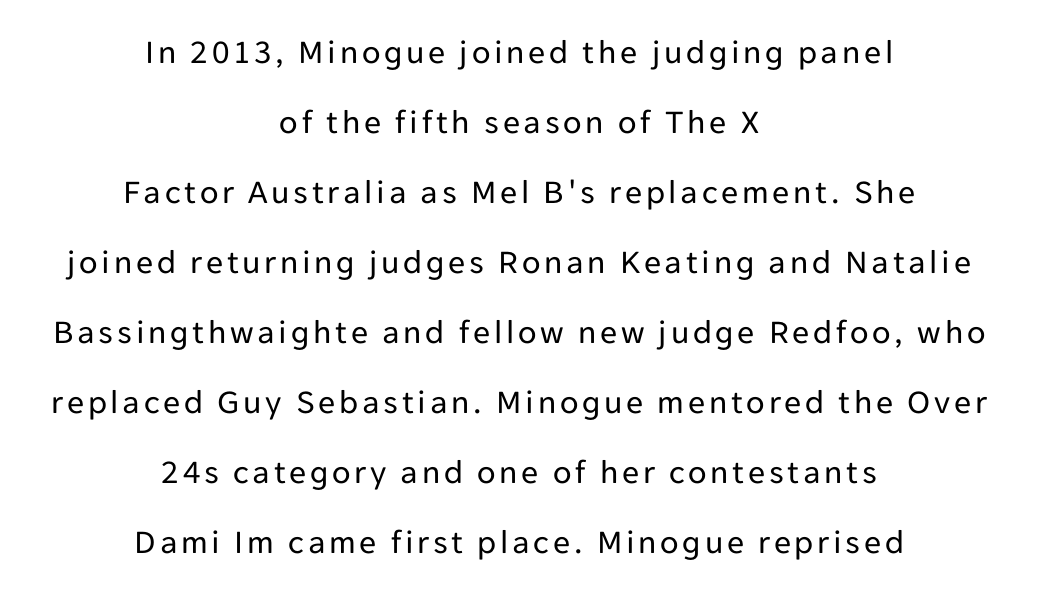
The image shows 34 px regular-weight sans-serif type, upright; set centered, loose line spacing (2.06x), not underlined; low stroke contrast and a medium x-height.
